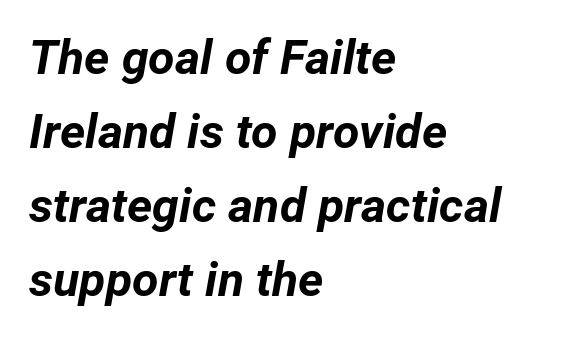
Q: Is the text bold? A: Yes.
Q: Is the text italic (slanted)? A: Yes, it leans right by about 12 degrees.
Q: Is the text underlined? A: No.
Q: How is the paragraph aligned? A: Left-aligned.
Q: Is the spacing between letters normal or unusually wide? A: Normal.
Q: Is the spacing between lines tight, normal or loose? A: Normal.
Q: Width (condensed, normal, or wide)? A: Normal.
Q: Stroke contrast? A: Low.
Q: x-height? A: Medium.
Q: Monospaced? A: No.
